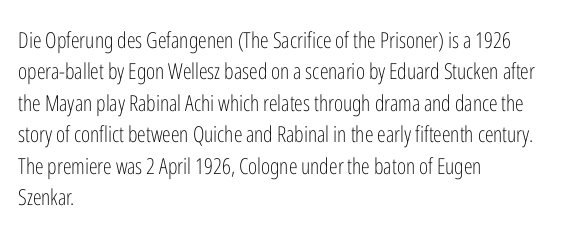
The line-height multiplier appears to be the usual default. The ragged edge is on the right, which tells us the setting is flush left. A typesetter would mark this as roman, not italic. This sample uses plain, unmodified letter spacing. No letter is thick-stroked: the sample isn't bold.
